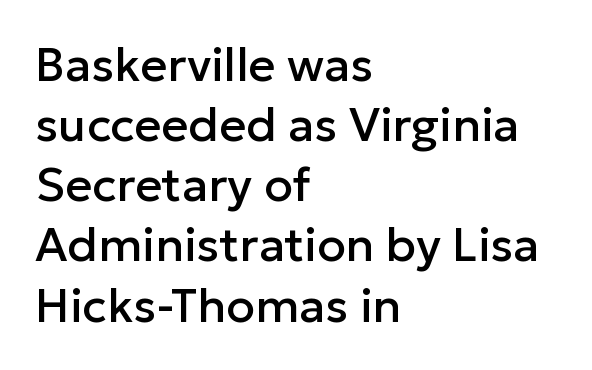
The image shows 47 px sans-serif type, upright; set left-aligned, normal line spacing (1.28x), normal letter spacing, not underlined; low stroke contrast and a medium x-height.
